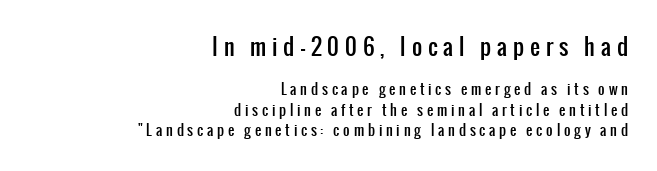
Underlining? Definitely not there. A student would notice the top passage is typeset larger than what follows. This sample uses an upright cut, with every glyph sitting square on the baseline. Short and long lines alike share a common ending point at right.
